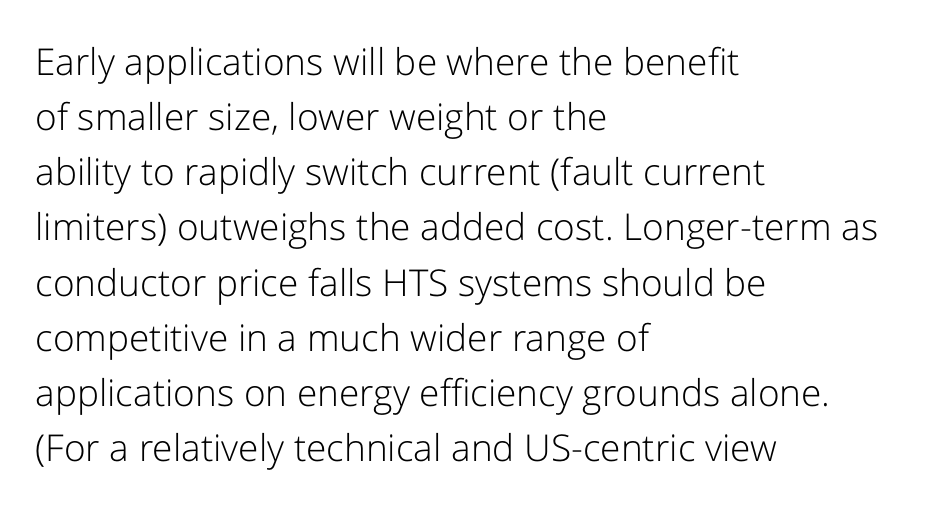
{"serif": "no", "italic": "no", "bold": "no", "weight": "light", "width": "normal", "stroke_contrast": "low", "x_height": "medium", "monospaced": "no", "underline": "no", "align": "left", "line_spacing": "normal", "line_spacing_ratio": 1.49, "letter_spacing": "normal", "letter_spacing_em": 0.0, "glyph_px": 37}
